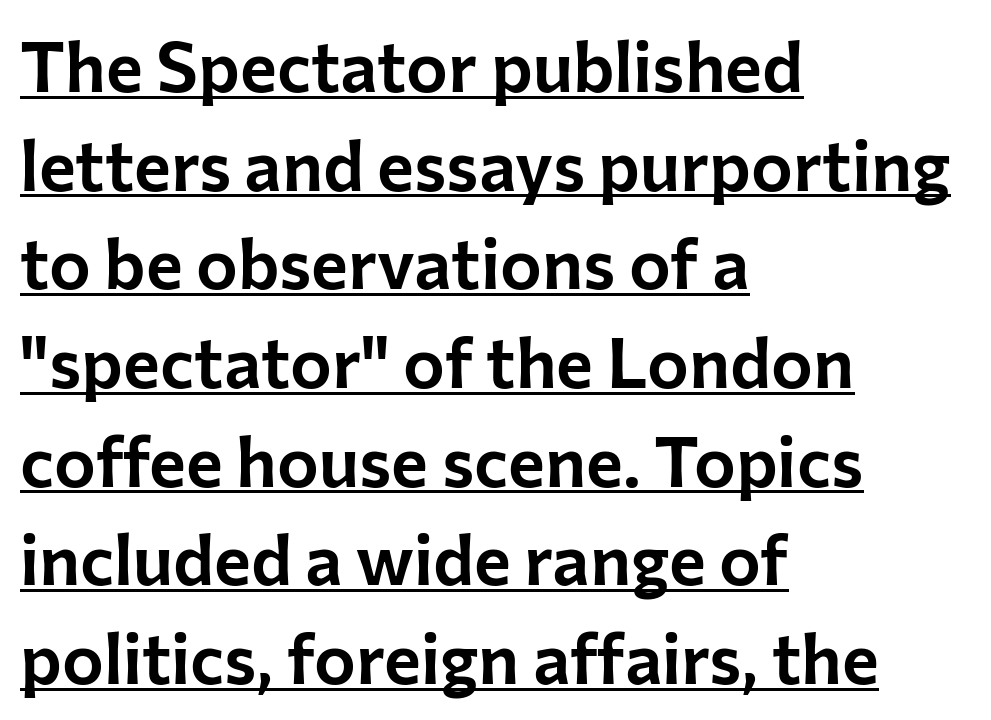
Q: Is the text italic (slanted)? A: No, it is upright.
Q: Is the typeface a serif or a sans-serif typeface? A: Sans-serif.
Q: Is the text underlined? A: Yes.
Q: How is the paragraph aligned? A: Left-aligned.
Q: Is the spacing between letters normal or unusually wide? A: Normal.
Q: Is the spacing between lines tight, normal or loose? A: Normal.
Q: Width (condensed, normal, or wide)? A: Normal.
Q: Stroke contrast? A: Low.
Q: x-height? A: Medium.
Q: Monospaced? A: No.
